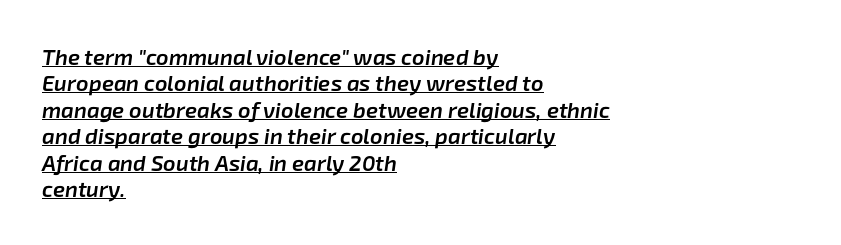
Q: Is the text bold? A: Semi-bold.
Q: Is the text italic (slanted)? A: Yes, it leans right by about 8 degrees.
Q: Is the text underlined? A: Yes.
Q: How is the paragraph aligned? A: Left-aligned.
Q: Is the spacing between letters normal or unusually wide? A: Normal.
